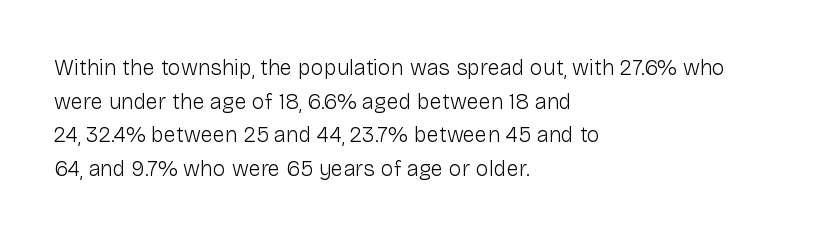
Unbolded letterforms with no extra heft. The letterforms sit shoulder to shoulder at normal distance. Line spacing here is normal. Glance below the letters and you will spot only blank space. Visually the block forms a straight wall on the left and a jagged coastline on the right.
